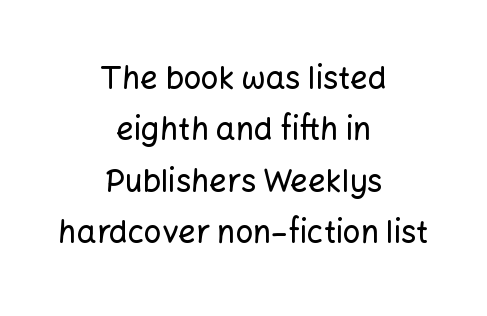
The image shows 31 px sans-serif type, upright; set centered, normal line spacing (1.66x), normal letter spacing, not underlined; low stroke contrast and a medium x-height.
